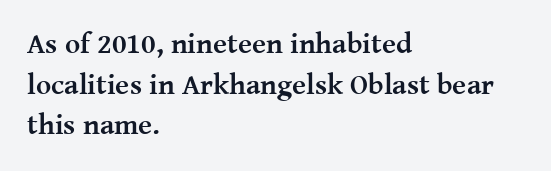
Character widths vary here, with narrow letters taking less room than wide ones. The lines in this sample share a left origin and differ only in where they stop. A typesetter would call this zero additional tracking. If you drew a line through each stem, it would be perfectly vertical.
